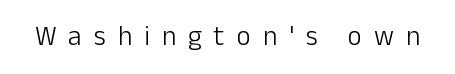
Unlike italic type, these characters show no tilt at all. A bare baseline throughout the passage. Heft: none added — not bold. Between one letter and the next there's a generous, obvious gap.
